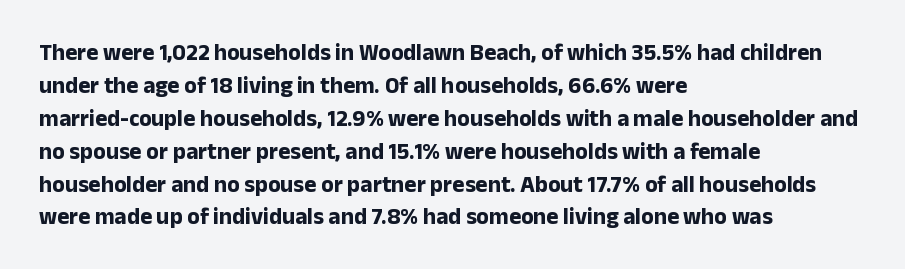
{"italic": "no", "bold": "yes", "underline": "no", "align": "left", "line_spacing": "normal", "line_spacing_ratio": 1.43, "letter_spacing": "normal", "letter_spacing_em": 0.0, "glyph_px": 23}
